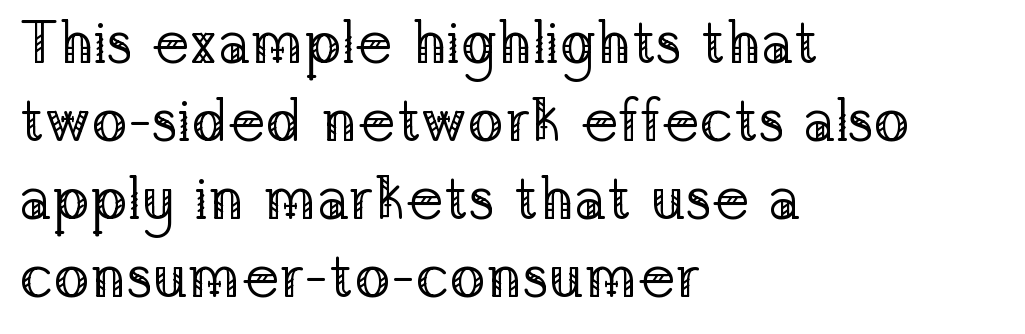
Q: Is the text bold? A: No.
Q: Is the text italic (slanted)? A: No, it is upright.
Q: Is the typeface a serif or a sans-serif typeface? A: Serif.
Q: Is the text underlined? A: No.
Q: How is the paragraph aligned? A: Left-aligned.
Q: Is the spacing between letters normal or unusually wide? A: Normal.
Q: Is the spacing between lines tight, normal or loose? A: Normal.
Q: Width (condensed, normal, or wide)? A: Normal.
Q: Stroke contrast? A: Low.
Q: x-height? A: Medium.
Q: Monospaced? A: No.
